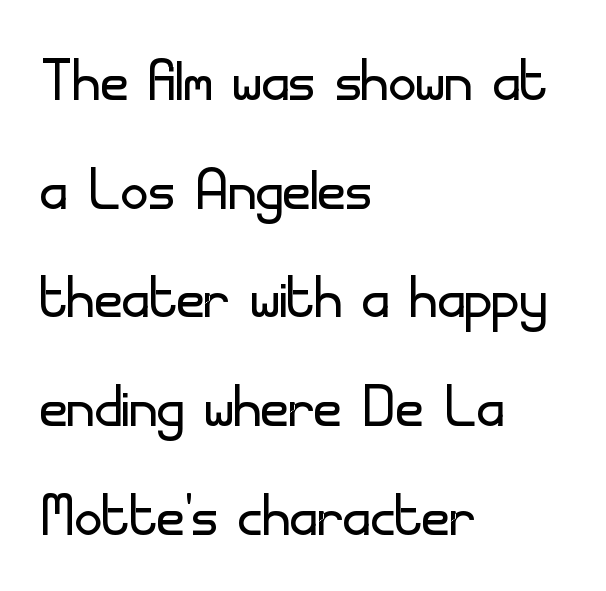
The image shows 76 px light sans-serif type, upright; set left-aligned, normal line spacing (1.43x), normal letter spacing, not underlined; low stroke contrast and a small x-height.
